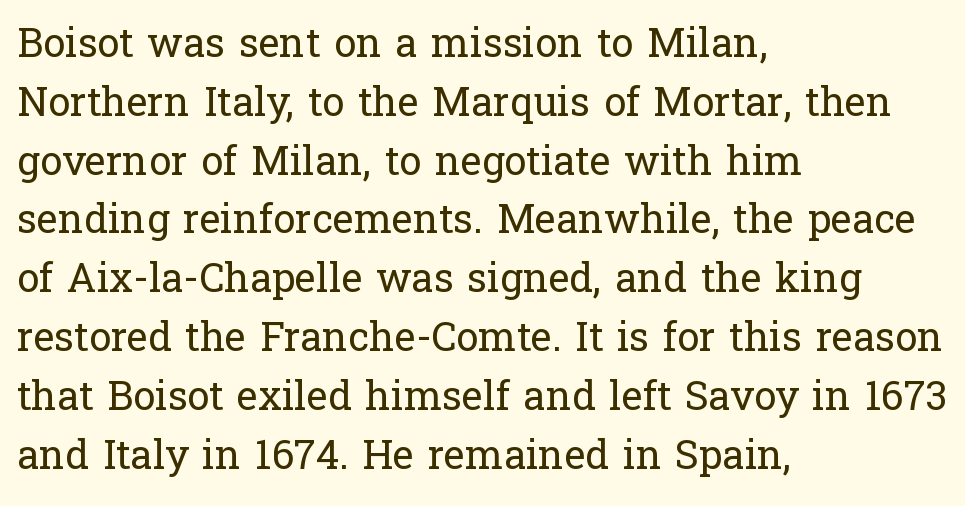
{"serif": "yes", "italic": "no", "bold": "no", "weight": "regular", "width": "normal", "stroke_contrast": "low", "x_height": "medium", "monospaced": "no", "underline": "no", "align": "left", "line_spacing": "normal", "line_spacing_ratio": 1.47, "letter_spacing": "normal", "letter_spacing_em": 0.0, "glyph_px": 40}
